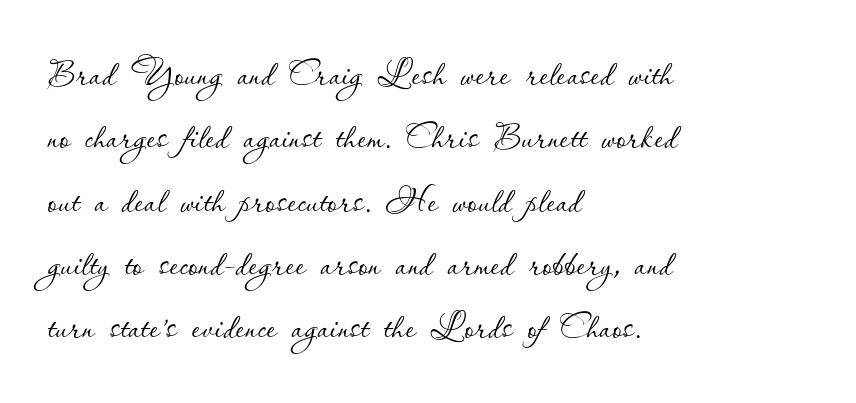
Q: Is the text bold? A: No.
Q: Is the text italic (slanted)? A: Yes.
Q: Is the text underlined? A: No.
Q: How is the paragraph aligned? A: Left-aligned.
Q: Is the spacing between letters normal or unusually wide? A: Normal.
Q: Is the spacing between lines tight, normal or loose? A: Normal.
Q: Width (condensed, normal, or wide)? A: Normal.
Q: Stroke contrast? A: Low.
Q: x-height? A: Small.
Q: Monospaced? A: No.
